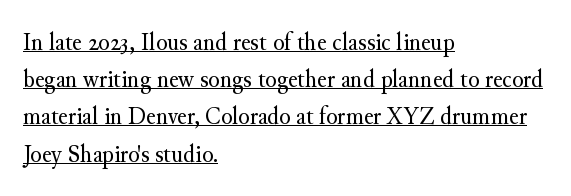
Q: Is the text bold? A: No.
Q: Is the text italic (slanted)? A: No, it is upright.
Q: Is the text underlined? A: Yes.
Q: How is the paragraph aligned? A: Left-aligned.
Q: Is the spacing between letters normal or unusually wide? A: Normal.
Q: Is the spacing between lines tight, normal or loose? A: Normal.
